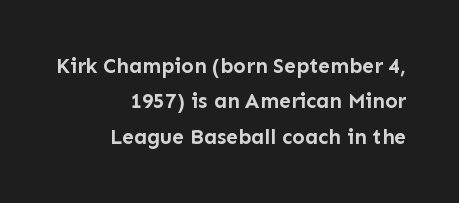
Descenders hang freely into open space. Weight check: bold — yes, fully. Ascenders rise straight up at ninety degrees. If you drew a ruler down the right edge, every line would touch it.
